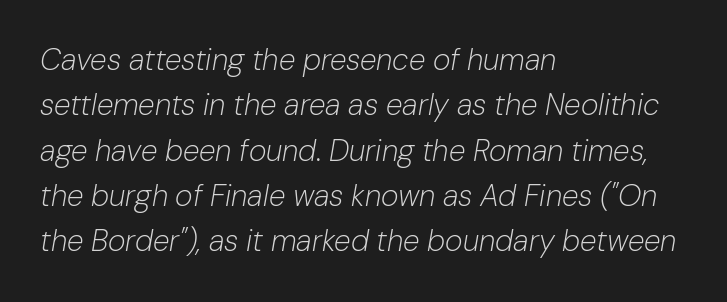
{"italic": "yes", "lean": "right", "slant_degrees": 10, "bold": "no", "weight": "light", "width": "normal", "stroke_contrast": "low", "x_height": "medium", "monospaced": "no", "underline": "no", "align": "left", "line_spacing": "normal", "line_spacing_ratio": 1.51, "letter_spacing": "normal", "letter_spacing_em": 0.0, "glyph_px": 30}
